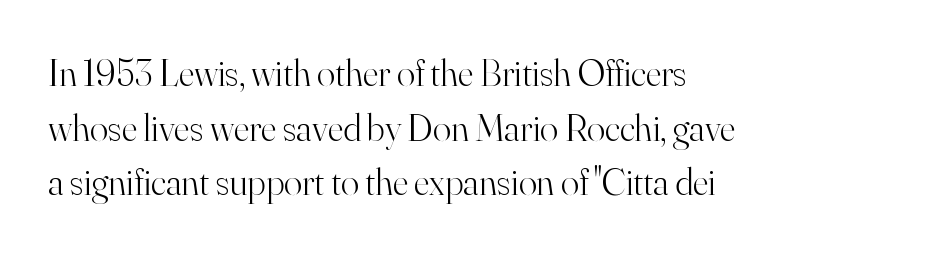
Q: Is the text bold? A: No.
Q: Is the text italic (slanted)? A: No, it is upright.
Q: Is the typeface a serif or a sans-serif typeface? A: Serif.
Q: Is the text underlined? A: No.
Q: How is the paragraph aligned? A: Left-aligned.
Q: Is the spacing between letters normal or unusually wide? A: Normal.
Q: Is the spacing between lines tight, normal or loose? A: Normal.
Q: Width (condensed, normal, or wide)? A: Normal.
Q: Stroke contrast? A: High.
Q: x-height? A: Small.
Q: Monospaced? A: No.
